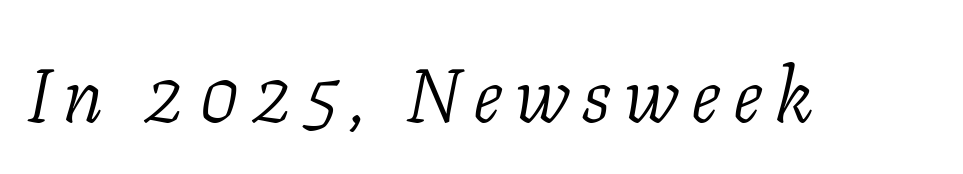
Proportional: the letters do not fall into vertical columns. Type without underlining. Stroke thickness stays within the range of a standard reading face or lighter. You can tell it's italic because the verticals aren't actually vertical. Serifs: yes, visible at the terminals of the letterforms.
